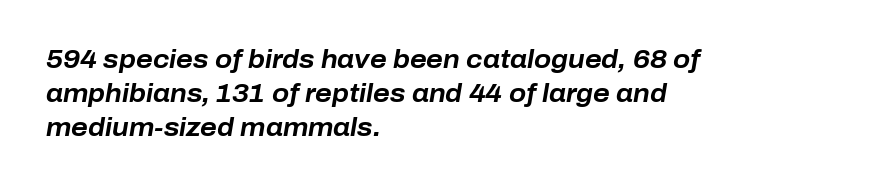
{"italic": "yes", "lean": "right", "slant_degrees": 10, "bold": "yes", "underline": "no", "align": "left", "line_spacing": "normal", "line_spacing_ratio": 1.36, "letter_spacing": "normal", "letter_spacing_em": 0.0, "glyph_px": 25}
